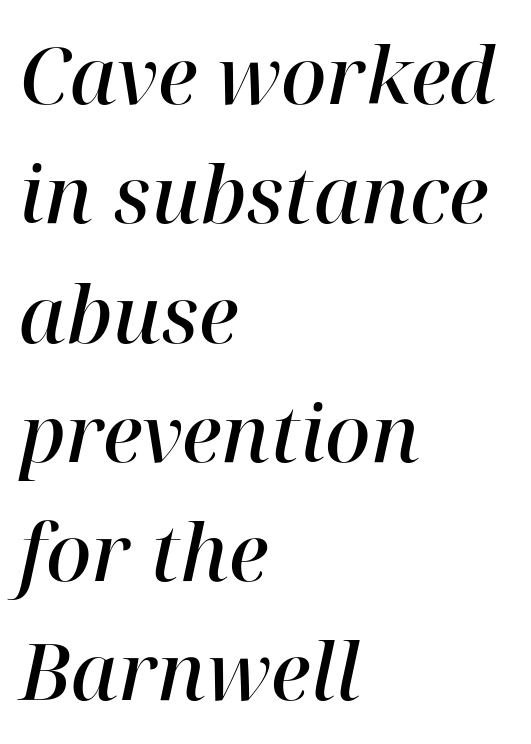
Q: Is the text bold? A: Semi-bold.
Q: Is the text italic (slanted)? A: Yes, it leans right by about 12 degrees.
Q: Is the typeface a serif or a sans-serif typeface? A: Serif.
Q: Is the text underlined? A: No.
Q: How is the paragraph aligned? A: Left-aligned.
Q: Is the spacing between letters normal or unusually wide? A: Normal.
Q: Is the spacing between lines tight, normal or loose? A: Normal.
Q: Width (condensed, normal, or wide)? A: Normal.
Q: Stroke contrast? A: High.
Q: x-height? A: Medium.
Q: Monospaced? A: No.
